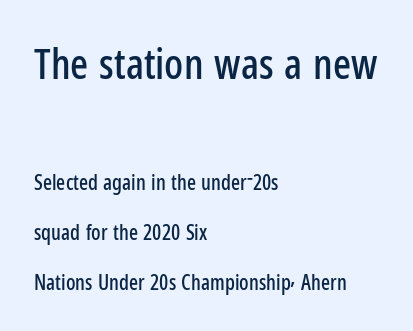
Q: Is the text italic (slanted)? A: No, it is upright.
Q: Is the typeface a serif or a sans-serif typeface? A: Sans-serif.
Q: Is the text underlined? A: No.
Q: How is the paragraph aligned? A: Left-aligned.
Q: Is the spacing between letters normal or unusually wide? A: Normal.
Q: Is the spacing between lines tight, normal or loose? A: Loose.
Q: Which block of text is set in a larger size, the first (top) or the second (bottom)? A: The first (top) one.
Q: Width (condensed, normal, or wide)? A: Condensed.
Q: Stroke contrast? A: Low.
Q: x-height? A: Medium.
Q: Monospaced? A: No.
